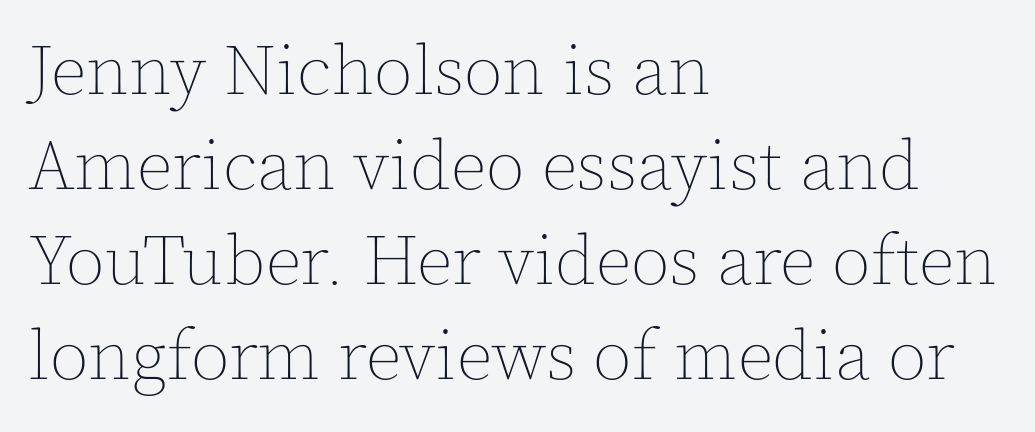
No extra tracking has been applied to these lines. Every character sits straight up, as roman type does. The passage shown is typed in a proportional face where columns would drift. These lines sit exactly where default settings would place them. Ink coverage per letter is moderate at most.
